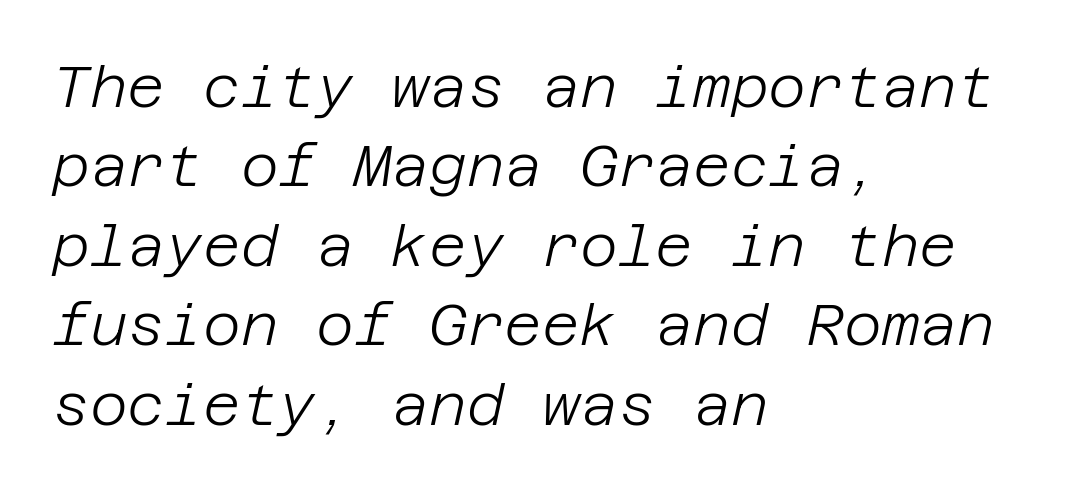
The image shows 58 px light type, italic (leaning right); set left-aligned, normal line spacing (1.37x), normal letter spacing, not underlined; low stroke contrast and a large x-height.
